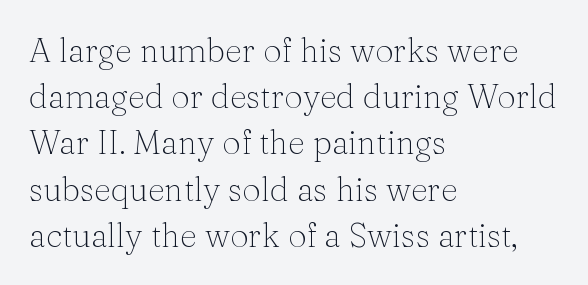
Q: Is the text bold? A: No.
Q: Is the text italic (slanted)? A: No, it is upright.
Q: Is the typeface a serif or a sans-serif typeface? A: Serif.
Q: Is the text underlined? A: No.
Q: How is the paragraph aligned? A: Left-aligned.
Q: Is the spacing between letters normal or unusually wide? A: Normal.
Q: Is the spacing between lines tight, normal or loose? A: Normal.
Q: Width (condensed, normal, or wide)? A: Normal.
Q: Stroke contrast? A: Medium.
Q: x-height? A: Medium.
Q: Monospaced? A: No.
